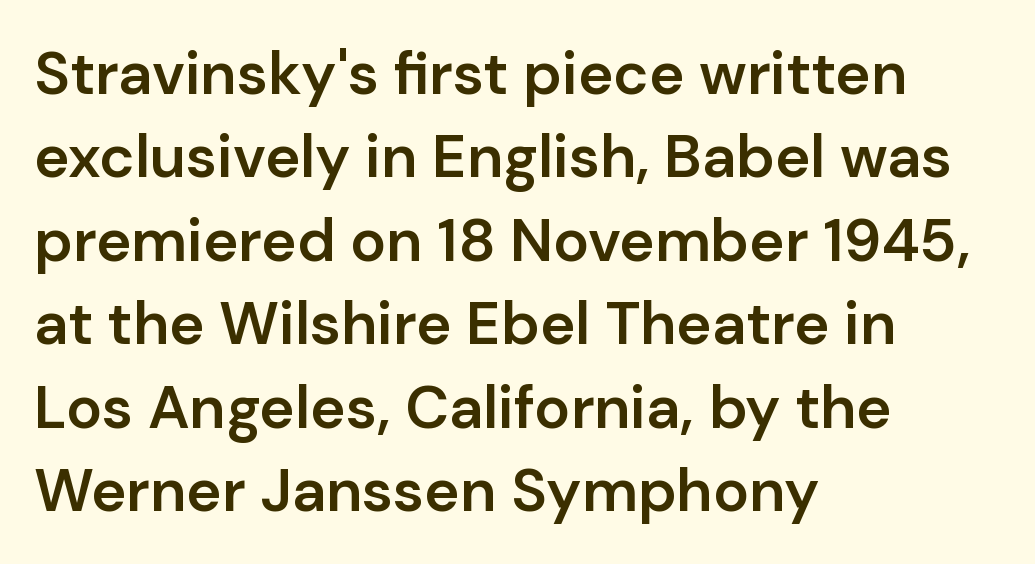
Q: Is the text bold? A: Semi-bold.
Q: Is the text italic (slanted)? A: No, it is upright.
Q: Is the typeface a serif or a sans-serif typeface? A: Sans-serif.
Q: Is the text underlined? A: No.
Q: How is the paragraph aligned? A: Left-aligned.
Q: Is the spacing between letters normal or unusually wide? A: Normal.
Q: Is the spacing between lines tight, normal or loose? A: Normal.
Q: Width (condensed, normal, or wide)? A: Normal.
Q: Stroke contrast? A: Low.
Q: x-height? A: Medium.
Q: Monospaced? A: No.
